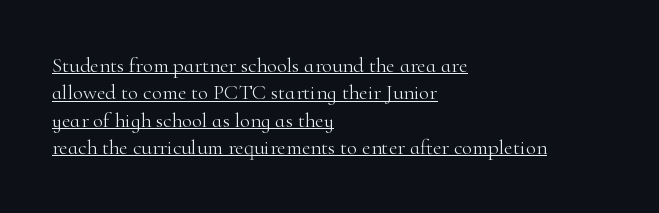
The image shows 21 px text type, upright; set left-aligned, normal line spacing (1.3x), normal letter spacing, underlined.
